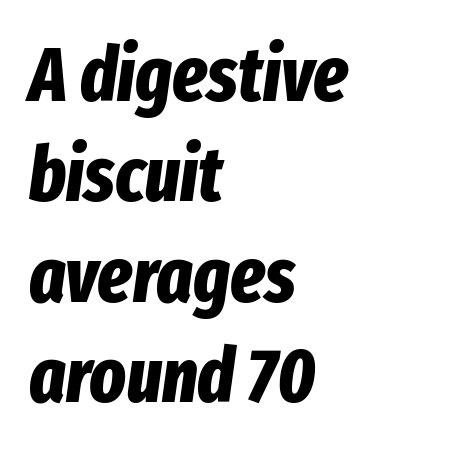
The image shows 76 px bold, condensed type, italic (leaning right); set left-aligned, normal line spacing (1.32x), normal letter spacing, not underlined; low stroke contrast and a medium x-height.
